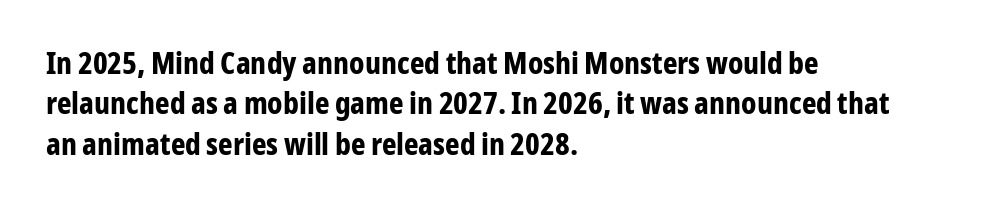
The gap between lines stays unmarked. A typesetter would mark this as roman, not italic. Thick stems and heavy bowls — unmistakably bold. Looks like regular typesetting: each glyph gets only the width it needs.
